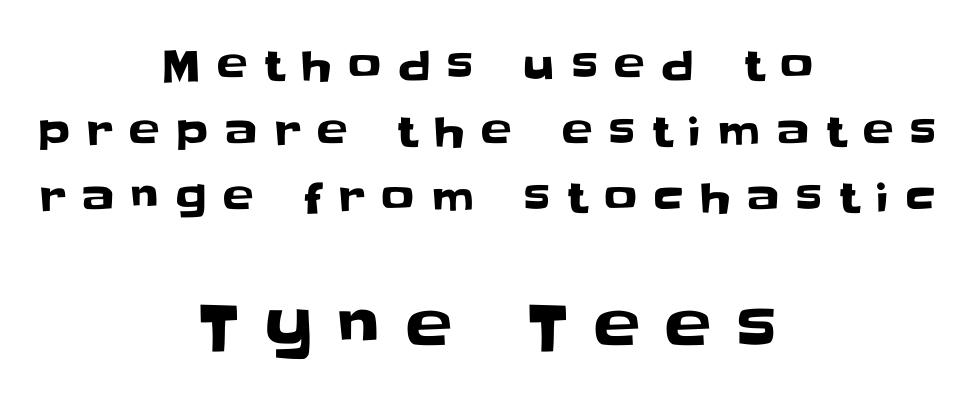
The passage is arranged like a title page — every line centered. No feet cap the strokes, marking this as sans-serif type. Each letter keeps its own natural width here, so spacing adapts to shape. Is there any slant? The stems are plumb.
